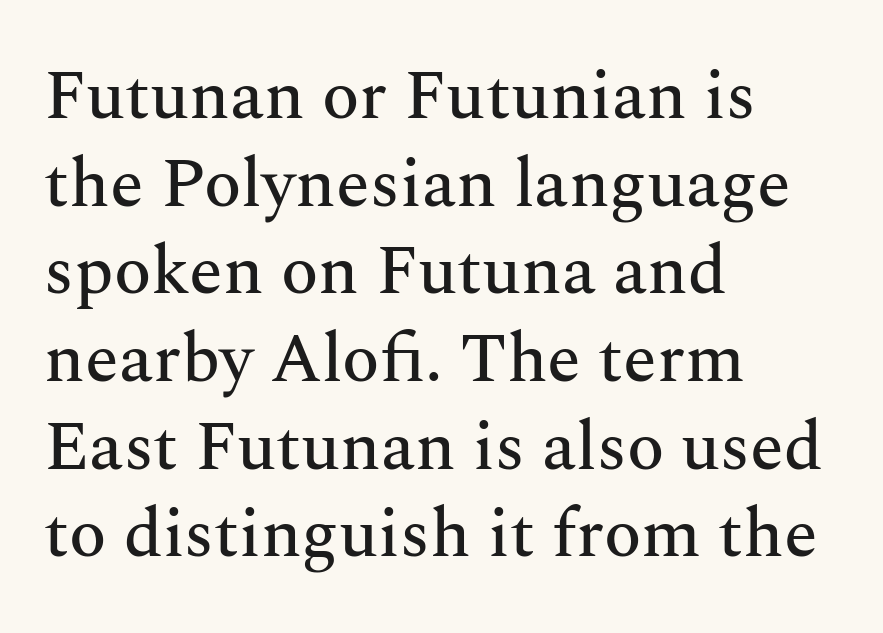
Q: Is the text italic (slanted)? A: No, it is upright.
Q: Is the typeface a serif or a sans-serif typeface? A: Serif.
Q: Is the text underlined? A: No.
Q: How is the paragraph aligned? A: Left-aligned.
Q: Is the spacing between letters normal or unusually wide? A: Normal.
Q: Is the spacing between lines tight, normal or loose? A: Normal.
Q: Width (condensed, normal, or wide)? A: Normal.
Q: Stroke contrast? A: Medium.
Q: x-height? A: Medium.
Q: Monospaced? A: No.
